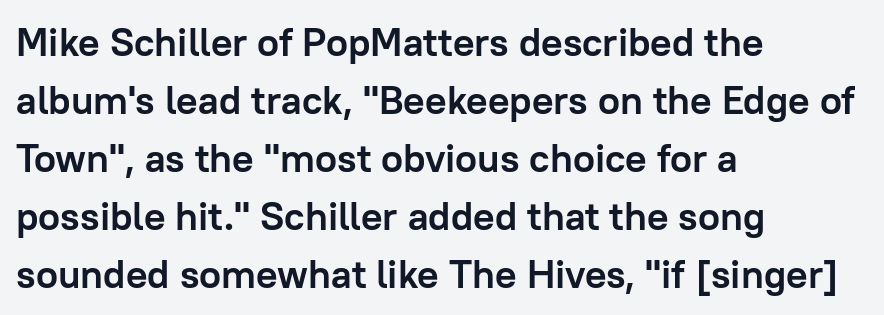
The image shows 40 px semibold sans-serif type, upright; set left-aligned, normal line spacing (1.45x), normal letter spacing, not underlined; low stroke contrast and a medium x-height.
